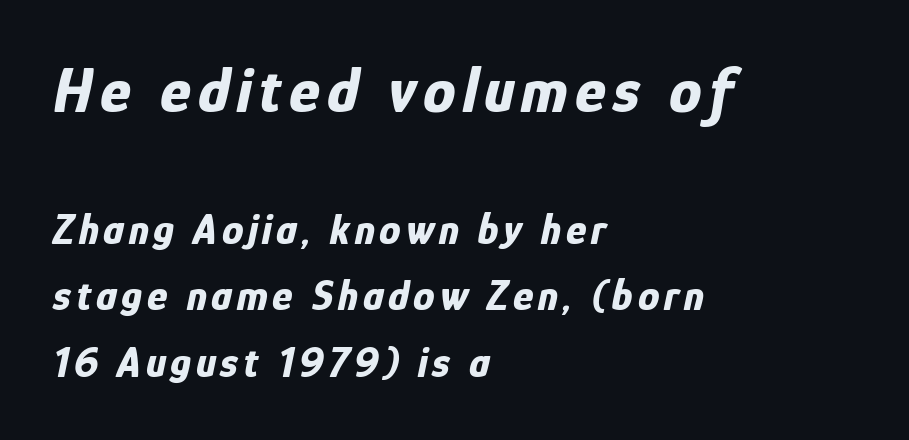
{"italic": "yes", "lean": "right", "slant_degrees": 12, "bold": "yes", "weight": "bold", "width": "condensed", "stroke_contrast": "low", "x_height": "medium", "monospaced": "no", "underline": "no", "align": "left", "line_spacing": "normal", "line_spacing_ratio": 1.54, "larger_block": "first", "size_ratio": 1.51, "glyph_px": 65}
